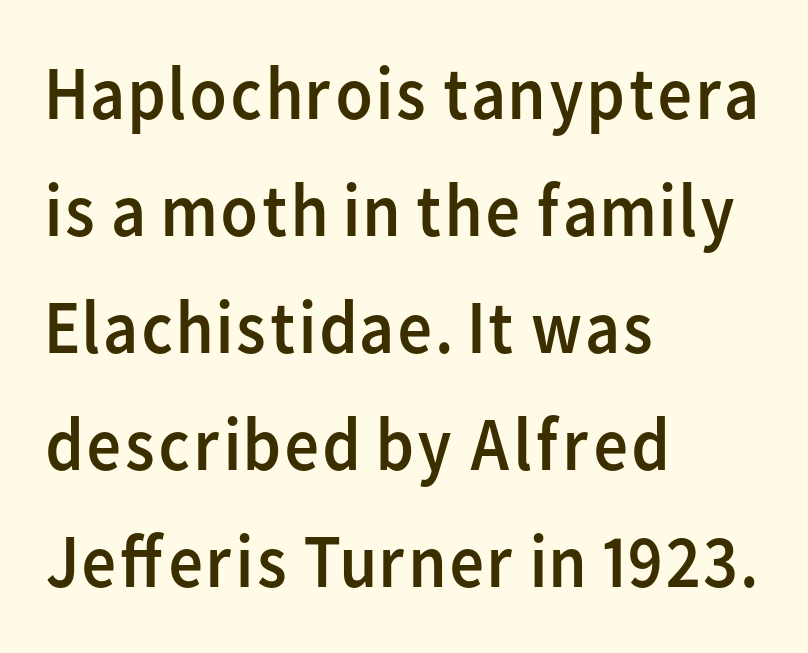
Rows of type keep a routine distance in the vertical direction. When letters stand straight like this, we call the style roman or upright. Weight: regular or lighter. Note the varied advance widths — an 'i' is clearly narrower than an 'm'.
